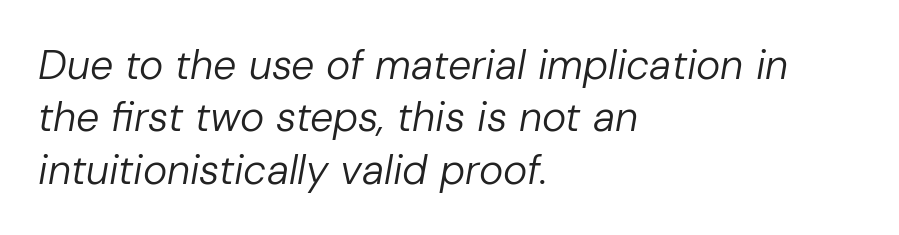
The image shows 41 px regular-weight type, italic (leaning right); set left-aligned, normal line spacing (1.28x), normal letter spacing, not underlined; low stroke contrast and a medium x-height.
